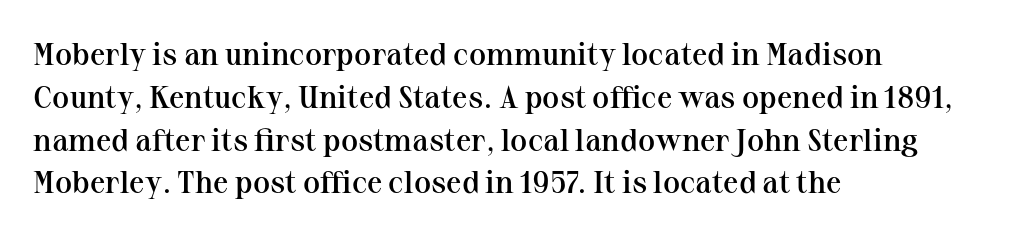
{"serif": "yes", "italic": "no", "bold": "semi", "weight": "semibold", "width": "normal", "stroke_contrast": "medium", "x_height": "medium", "monospaced": "no", "underline": "no", "align": "left", "line_spacing": "normal", "line_spacing_ratio": 1.38, "letter_spacing": "normal", "letter_spacing_em": 0.0, "glyph_px": 31}
